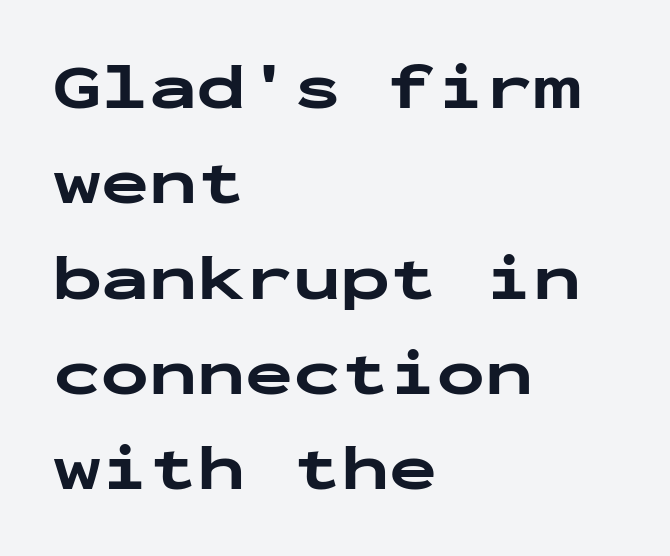
Typesetter's note: full bold, strokes at maximum text heaviness. This is roman type, the default non-slanted kind. The rendering uses typewriter-style spacing with identical character cells. The horizontal fit of the characters is conventional and even. Anything drawn beneath the words? Only blank space. Unlike a traditional serif, this face leaves its strokes unadorned.
